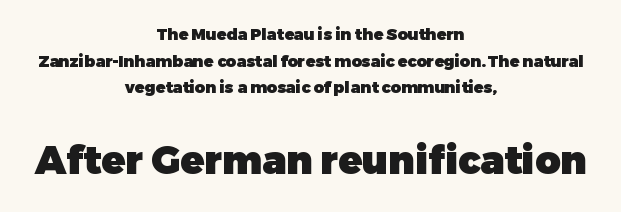
{"serif": "no", "italic": "no", "bold": "yes", "weight": "heavy", "width": "normal", "stroke_contrast": "low", "x_height": "medium", "monospaced": "no", "underline": "no", "align": "center", "line_spacing": "normal", "line_spacing_ratio": 1.66, "letter_spacing": "normal", "letter_spacing_em": 0.0, "larger_block": "second", "size_ratio": 2.44, "glyph_px": 39}
